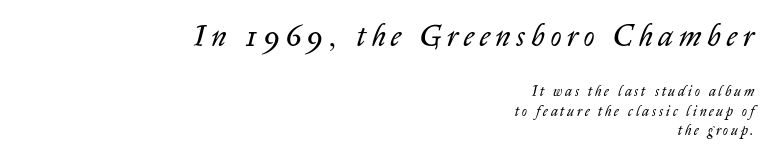
Q: Is the text bold? A: No.
Q: Is the text italic (slanted)? A: Yes, it leans right by about 14 degrees.
Q: Is the text underlined? A: No.
Q: How is the paragraph aligned? A: Right-aligned.
Q: Is the spacing between letters normal or unusually wide? A: Unusually wide.
Q: Is the spacing between lines tight, normal or loose? A: Normal.
Q: Which block of text is set in a larger size, the first (top) or the second (bottom)? A: The first (top) one.
Q: Width (condensed, normal, or wide)? A: Normal.
Q: Stroke contrast? A: Low.
Q: x-height? A: Medium.
Q: Monospaced? A: No.
